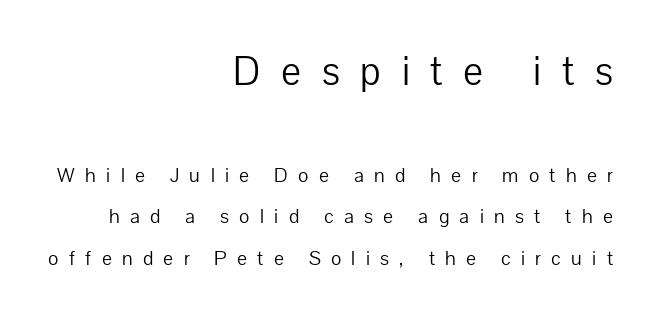
When letters stand straight like this, we call the style roman or upright. Character widths vary here, with narrow letters taking less room than wide ones. If you drew a ruler down the right edge, every line would touch it. Clear beneath every line of the passage. The tracking jumps out immediately: characters are airy and widely separated.
